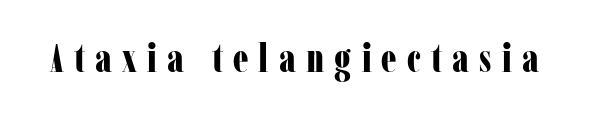
Unlike italic type, these characters show no tilt at all. Characters follow at a spacing far wider than the type designer built in. Is this a sans? No — the strokes have serifs. Think of a printed novel: that variable character pitch is what you see here. Heft: maximum for text — a bold. Plain, unruled lines of type.
